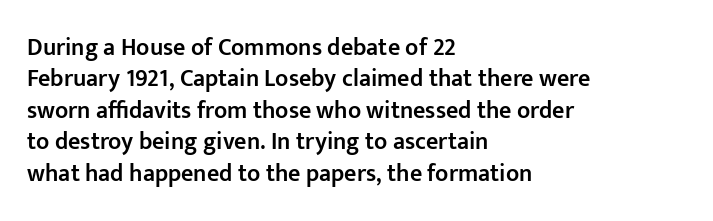
{"italic": "no", "bold": "semi", "underline": "no", "align": "left", "line_spacing": "normal", "line_spacing_ratio": 1.31, "letter_spacing": "normal", "letter_spacing_em": 0.0, "glyph_px": 24}
